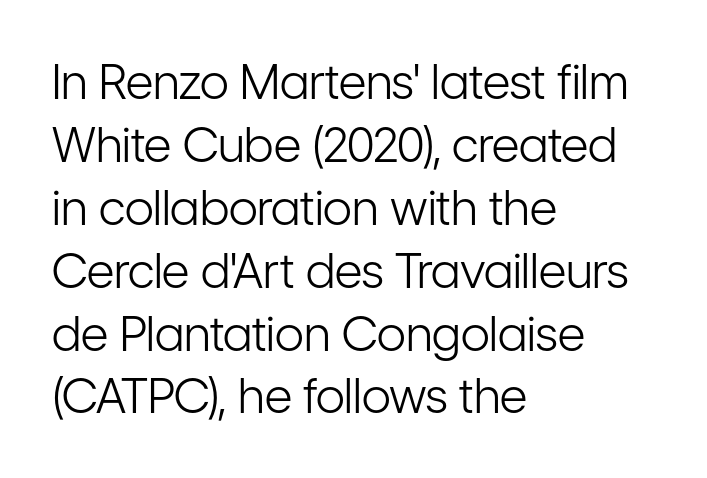
The face used here is proportionally spaced, like ordinary book or web type. Where is the straight margin? On the left. Nobody drew a line under any word here. I'd call this a sans setting — the letters go barefoot.
